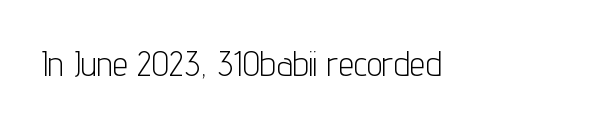
Q: Is the text bold? A: No.
Q: Is the text italic (slanted)? A: No, it is upright.
Q: Is the typeface a serif or a sans-serif typeface? A: Sans-serif.
Q: Is the text underlined? A: No.
Q: Is the spacing between letters normal or unusually wide? A: Normal.
Q: Width (condensed, normal, or wide)? A: Condensed.
Q: Stroke contrast? A: Low.
Q: x-height? A: Medium.
Q: Monospaced? A: No.
